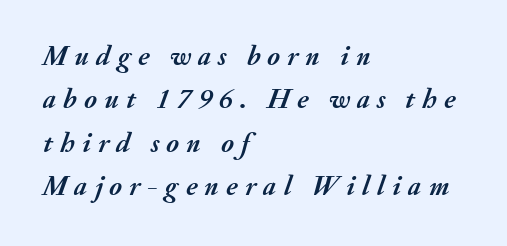
The image shows 28 px semibold type, italic (leaning right); set left-aligned, normal line spacing (1.55x), unusually wide letter spacing (+0.26 em), not underlined; medium stroke contrast and a small x-height.
